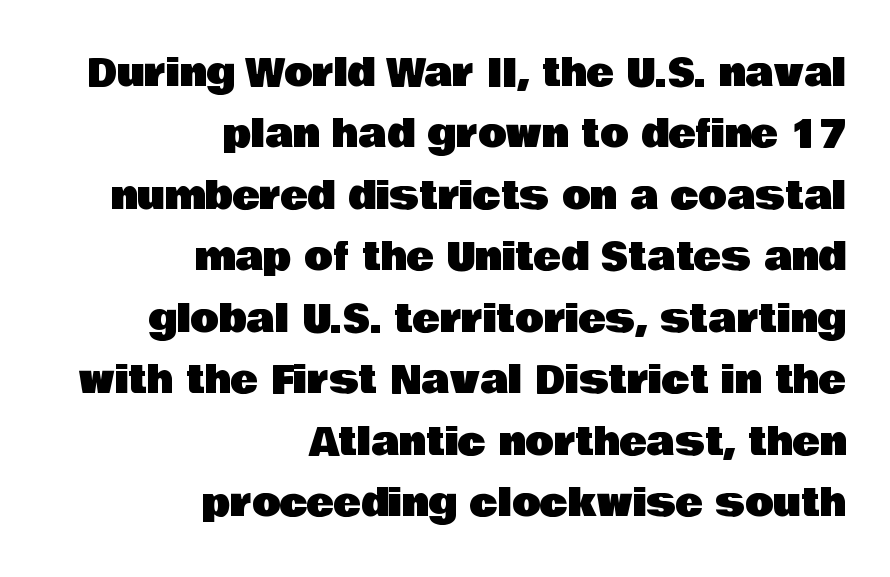
The image shows 37 px sans-serif type, upright; set right-aligned, normal line spacing (1.66x), normal letter spacing, not underlined; low stroke contrast and a large x-height.
